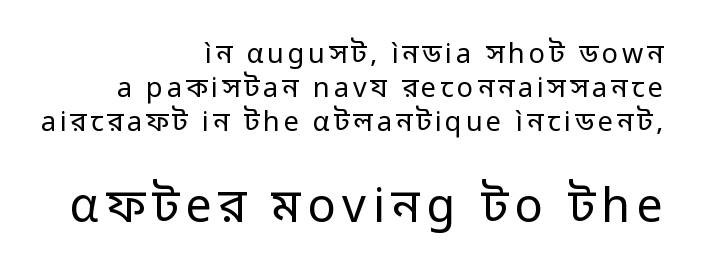
The face used here is proportionally spaced, like ordinary book or web type. The letters carry no serifs — their stems end cleanly without finishing strokes. The words here are not underlined. The line-height multiplier appears to be the usual default. Character size in the trailing block exceeds that of the leading block. This is not heavy type; no bold has been used.
